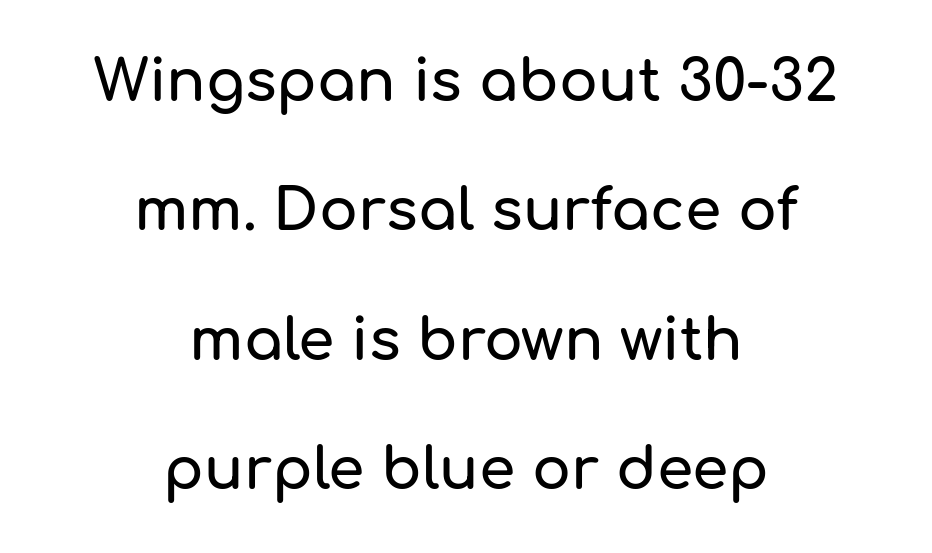
Which margin do the lines hug? Neither — every line sits in the middle. Unmarked baselines from the first word to the last. The letters stand straight up with perfectly vertical stems. The letterforms sit shoulder to shoulder at normal distance.
